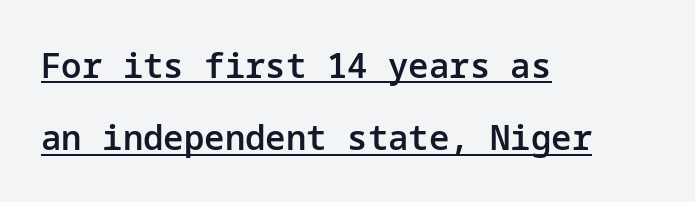
Q: Is the text bold? A: Semi-bold.
Q: Is the text italic (slanted)? A: No, it is upright.
Q: Is the typeface a serif or a sans-serif typeface? A: Sans-serif.
Q: Is the text underlined? A: Yes.
Q: How is the paragraph aligned? A: Left-aligned.
Q: Is the spacing between letters normal or unusually wide? A: Normal.
Q: Is the spacing between lines tight, normal or loose? A: Loose.
Q: Width (condensed, normal, or wide)? A: Normal.
Q: Stroke contrast? A: Low.
Q: x-height? A: Medium.
